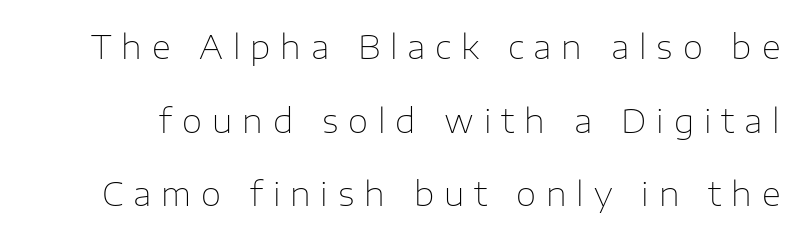
Q: Is the text bold? A: No.
Q: Is the text italic (slanted)? A: No, it is upright.
Q: Is the typeface a serif or a sans-serif typeface? A: Sans-serif.
Q: Is the text underlined? A: No.
Q: Is the spacing between letters normal or unusually wide? A: Unusually wide.
Q: Is the spacing between lines tight, normal or loose? A: Loose.
Q: Width (condensed, normal, or wide)? A: Normal.
Q: Stroke contrast? A: Low.
Q: x-height? A: Medium.
Q: Monospaced? A: No.
